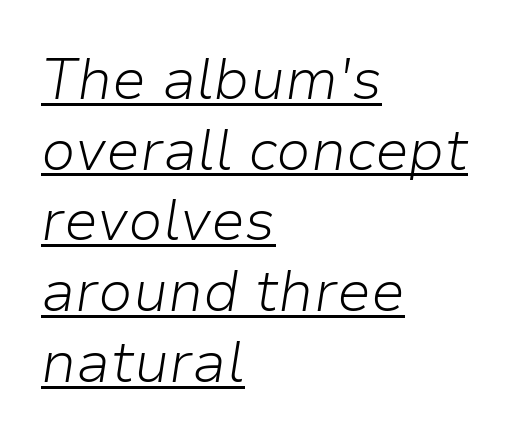
No letter is thick-stroked: the sample isn't bold. Do the characters align in a grid? No, the font is proportional. Emphasis is given by a line drawn under the lettering. Students, note that the glyphs here touch the page at normal intervals. A classic flush-left, rag-right setting is used for this passage.
